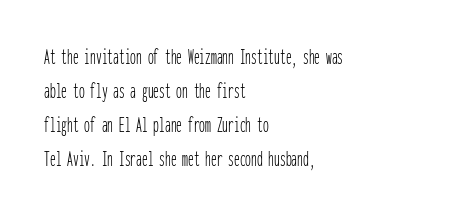
The type sits square on the baseline with zero lean. Stem width sits at or under what a default text font uses. Horizontally, the lines are justified to the leading edge only. This sample keeps an unexceptional amount of space between lines. The space beneath each line is pristine and unruled. There is no visible air inserted between adjacent glyphs.
